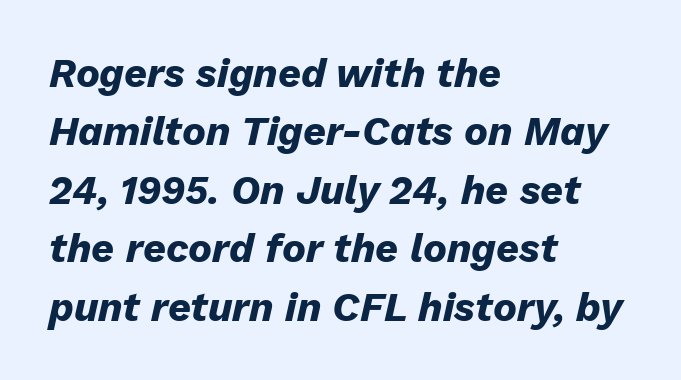
Standard letterfit; no display-style spreading of the glyphs. Proportional: the letters do not fall into vertical columns. Notice how the passage keeps a crisp vertical edge on the left only. The vertical gap from one line to the next is medium. An italicized treatment has been applied to the whole sample.
